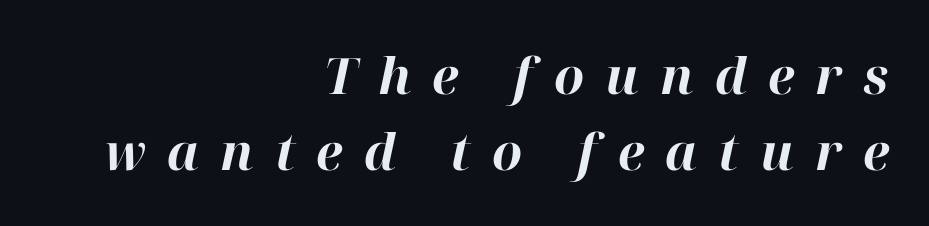
Q: Is the text bold? A: Yes.
Q: Is the text italic (slanted)? A: Yes, it leans right by about 12 degrees.
Q: Is the text underlined? A: No.
Q: How is the paragraph aligned? A: Right-aligned.
Q: Is the spacing between letters normal or unusually wide? A: Unusually wide.
Q: Is the spacing between lines tight, normal or loose? A: Normal.
Q: Width (condensed, normal, or wide)? A: Normal.
Q: Stroke contrast? A: High.
Q: x-height? A: Medium.
Q: Monospaced? A: No.
